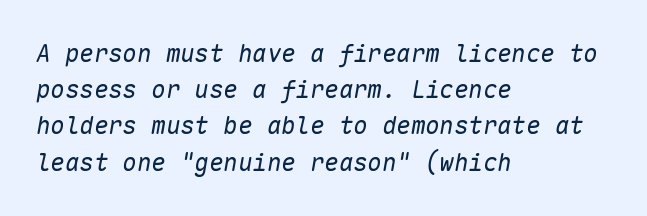
Q: Is the text bold? A: No.
Q: Is the text italic (slanted)? A: Yes, it leans right by about 10 degrees.
Q: Is the text underlined? A: No.
Q: How is the paragraph aligned? A: Left-aligned.
Q: Is the spacing between letters normal or unusually wide? A: Normal.
Q: Is the spacing between lines tight, normal or loose? A: Normal.
